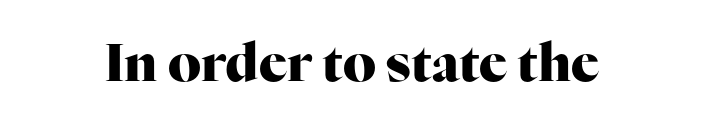
{"serif": "yes", "italic": "no", "bold": "yes", "weight": "heavy", "width": "normal", "stroke_contrast": "high", "x_height": "medium", "monospaced": "no", "underline": "no", "letter_spacing": "normal", "letter_spacing_em": 0.0, "glyph_px": 52}
